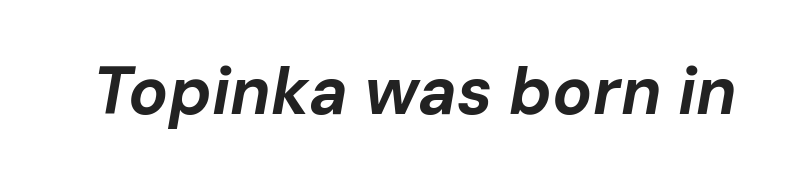
These lines keep a tight, regular rhythm from letter to letter. You'd pick this weight for a headline — it's a proper bold. The specimen reads as italic at a glance. Do the characters align in a grid? No, the font is proportional. Just letters on the line, the space beneath them empty.
